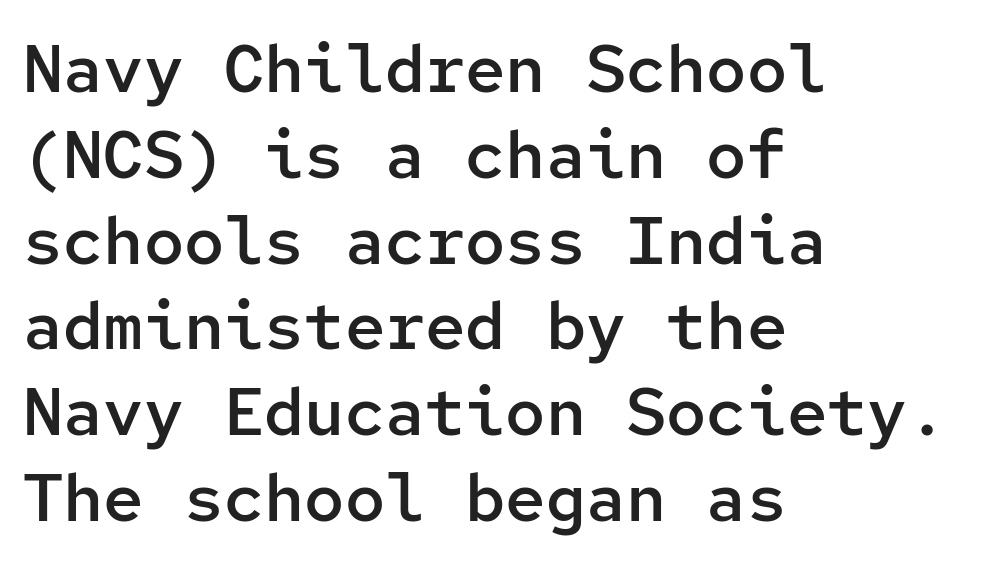
{"serif": "no", "italic": "no", "bold": "semi", "weight": "semibold", "width": "normal", "stroke_contrast": "low", "x_height": "medium", "monospaced": "yes", "underline": "no", "align": "left", "line_spacing": "normal", "line_spacing_ratio": 1.28, "letter_spacing": "normal", "letter_spacing_em": 0.0, "glyph_px": 67}
